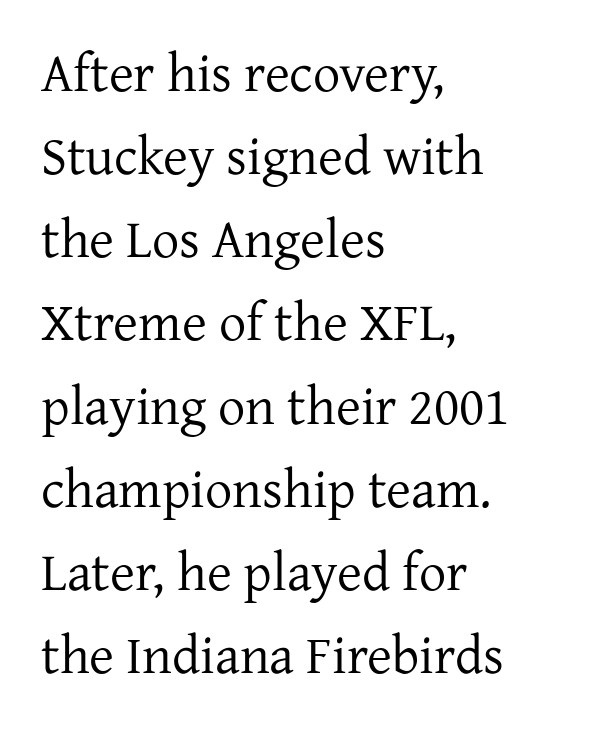
The passage shown has conventional tracking throughout. Underline: absent. This block has exactly the height ordinary leading produces. Think of a printed novel: that variable character pitch is what you see here.
